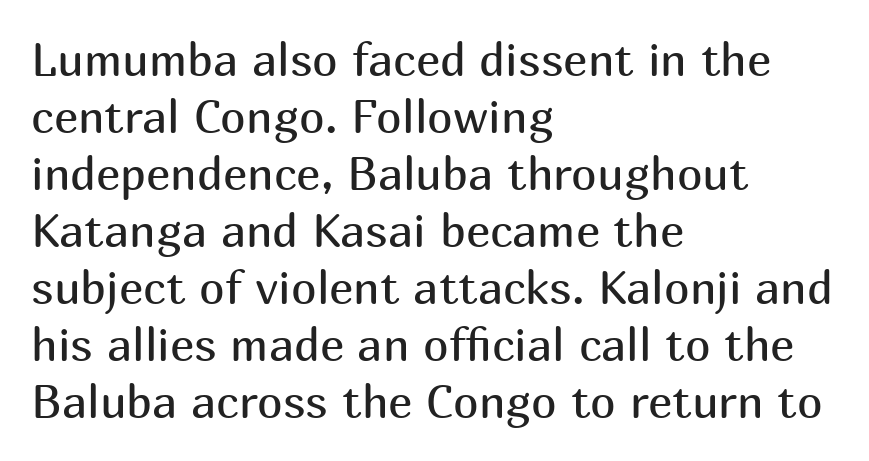
The zone under the glyphs is completely vacant. The face used here is proportionally spaced, like ordinary book or web type. The passage shown has conventional tracking throughout. The strokes carry an ordinary text weight at most.
